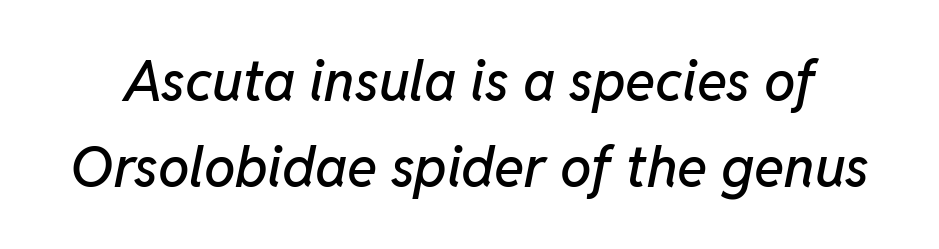
{"italic": "yes", "lean": "right", "slant_degrees": 11, "width": "normal", "stroke_contrast": "low", "x_height": "medium", "monospaced": "no", "underline": "no", "line_spacing": "normal", "line_spacing_ratio": 1.54, "letter_spacing": "normal", "letter_spacing_em": 0.0, "glyph_px": 56}
